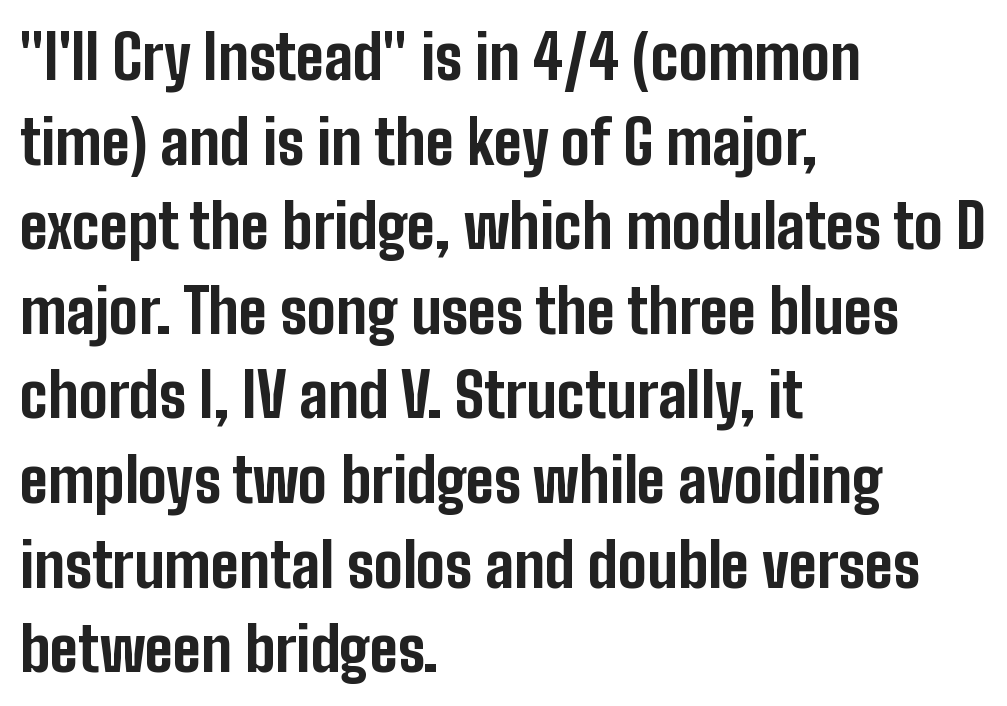
The image shows 60 px bold, condensed sans-serif type, upright; set left-aligned, normal line spacing (1.41x), normal letter spacing, not underlined; low stroke contrast and a medium x-height.
